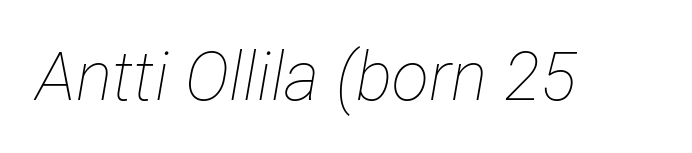
Letter spacing: default. The whole block is typeset with a tilt. Any mark beneath the type? The region is blank. The passage shown is typed in a proportional face where columns would drift.
